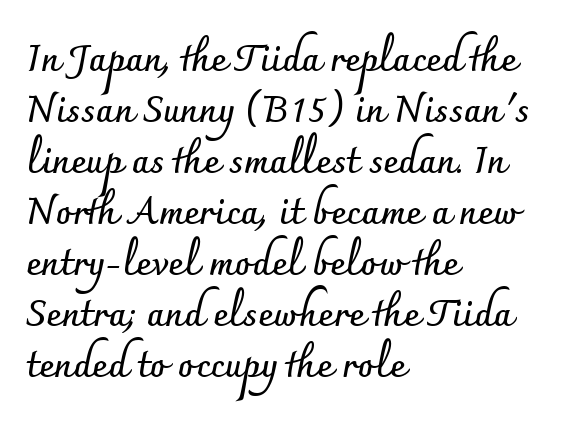
The image shows 37 px semibold sans-serif type; set left-aligned, normal line spacing (1.38x), normal letter spacing, not underlined; low stroke contrast and a small x-height.
